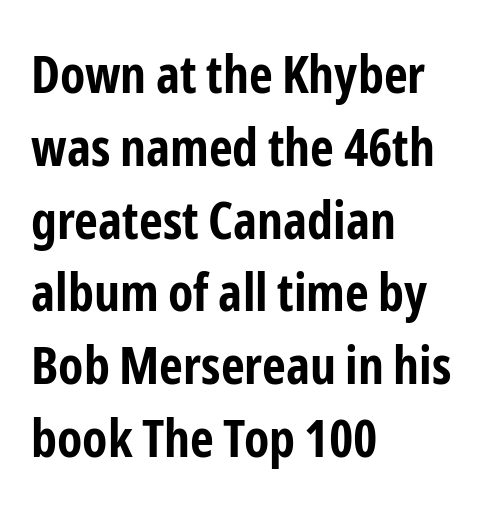
The image shows 52 px bold, condensed sans-serif type, upright; set left-aligned, normal line spacing (1.4x), normal letter spacing, not underlined; low stroke contrast and a medium x-height.
